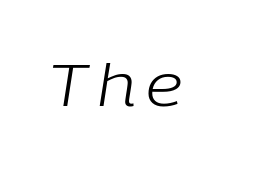
The image shows 58 px light type, italic (leaning right); set not underlined; low stroke contrast and a medium x-height.
